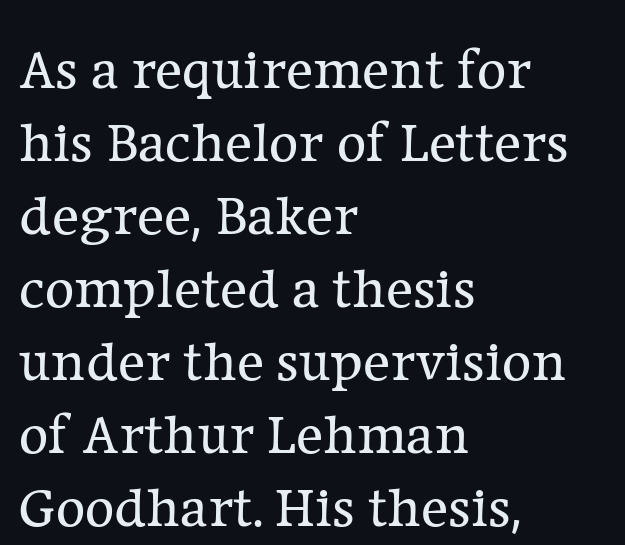
Compared with typical body copy, the letter spacing here is the same. Characters remain perfectly vertical along every line. The strip under each line holds only bare page. Character widths vary here, with narrow letters taking less room than wide ones. The passage shown is not bold in any degree.
